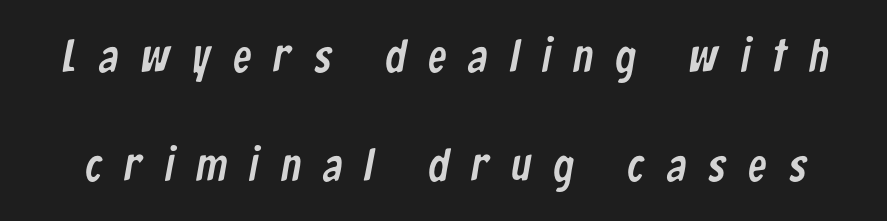
{"serif": "no", "width": "condensed", "stroke_contrast": "low", "x_height": "medium", "monospaced": "no", "underline": "no", "line_spacing": "loose", "line_spacing_ratio": 2.36, "letter_spacing": "wide", "letter_spacing_em": 0.49, "glyph_px": 46}
